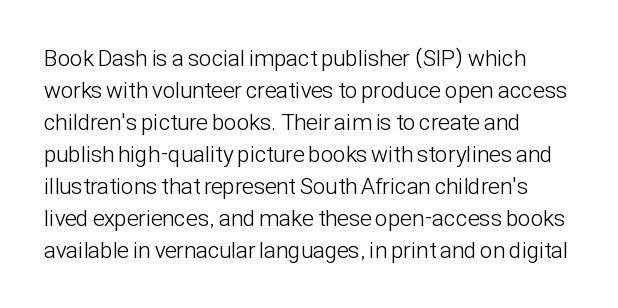
Q: Is the text bold? A: No.
Q: Is the text italic (slanted)? A: No, it is upright.
Q: Is the text underlined? A: No.
Q: How is the paragraph aligned? A: Left-aligned.
Q: Is the spacing between letters normal or unusually wide? A: Normal.
Q: Is the spacing between lines tight, normal or loose? A: Normal.
